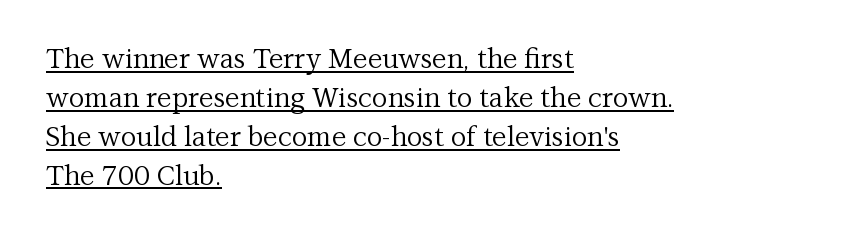
The image shows 27 px text type, upright; set left-aligned, normal line spacing (1.44x), normal letter spacing, underlined.
